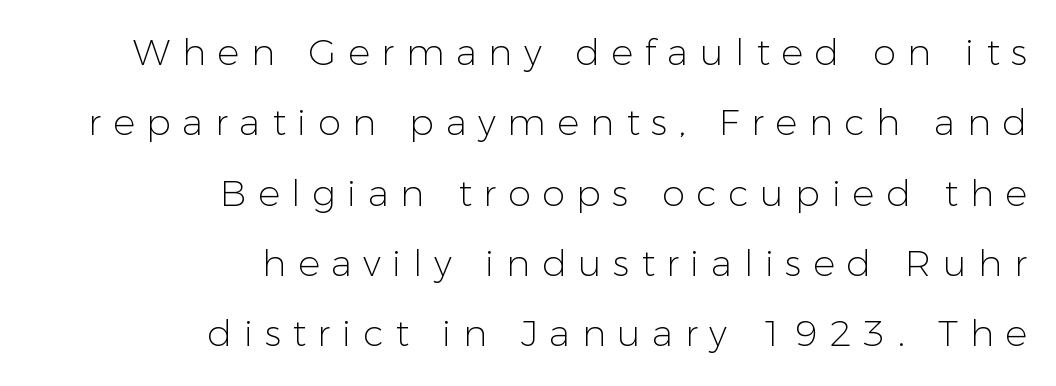
Q: Is the text bold? A: No.
Q: Is the text italic (slanted)? A: No, it is upright.
Q: Is the typeface a serif or a sans-serif typeface? A: Sans-serif.
Q: Is the text underlined? A: No.
Q: How is the paragraph aligned? A: Right-aligned.
Q: Is the spacing between letters normal or unusually wide? A: Unusually wide.
Q: Is the spacing between lines tight, normal or loose? A: Loose.
Q: Width (condensed, normal, or wide)? A: Normal.
Q: Stroke contrast? A: Low.
Q: x-height? A: Medium.
Q: Monospaced? A: No.
